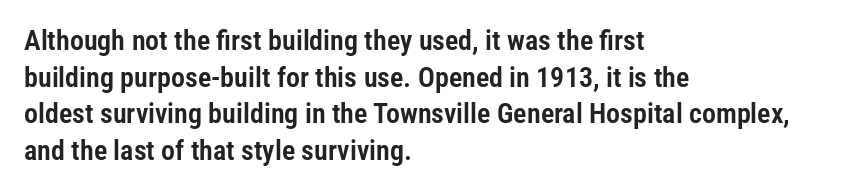
Q: Is the text italic (slanted)? A: No, it is upright.
Q: Is the typeface a serif or a sans-serif typeface? A: Sans-serif.
Q: Is the text underlined? A: No.
Q: How is the paragraph aligned? A: Left-aligned.
Q: Is the spacing between letters normal or unusually wide? A: Normal.
Q: Is the spacing between lines tight, normal or loose? A: Normal.
Q: Width (condensed, normal, or wide)? A: Condensed.
Q: Stroke contrast? A: Low.
Q: x-height? A: Medium.
Q: Monospaced? A: No.
